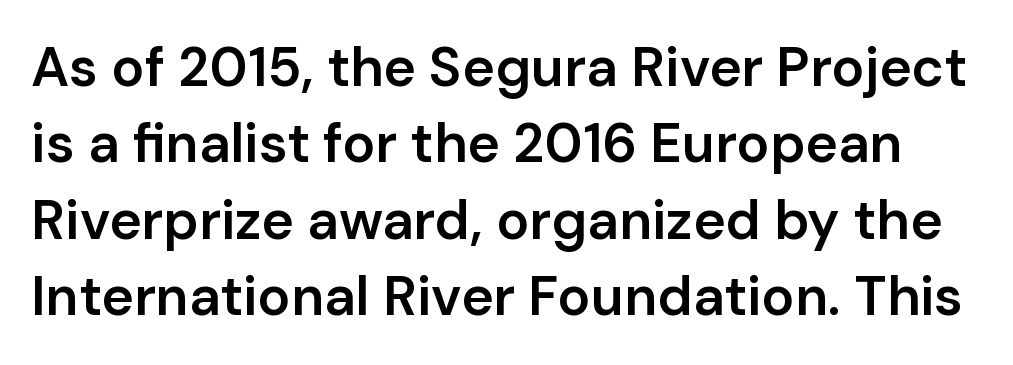
Here the designer chose a conventional face with non-uniform glyph widths. What's the leading like? Ordinary, nothing unusual. A typesetter would mark this as roman, not italic. You can tell from the bare stems that sans-serif type was used. The gap between lines stays unmarked. The passage shown is semibold, sitting just below true bold.
